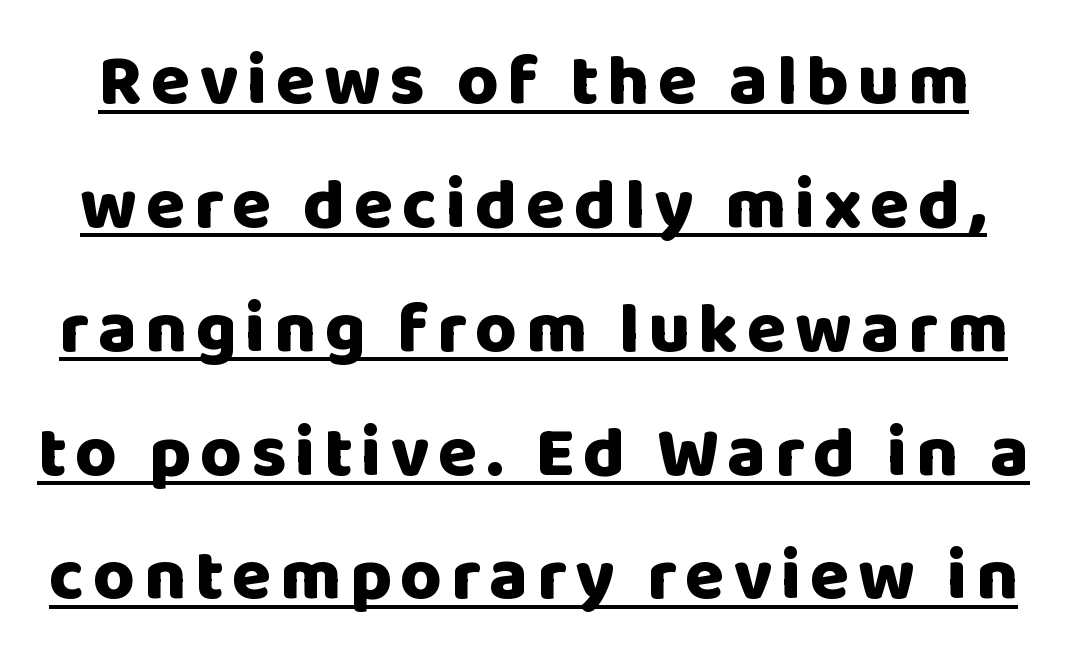
The image shows 72 px heavy sans-serif type, upright; set line spacing 1.72x, underlined; low stroke contrast and a large x-height.
